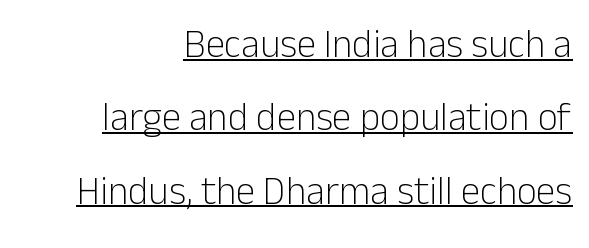
{"serif": "no", "italic": "no", "bold": "no", "weight": "light", "width": "normal", "stroke_contrast": "low", "x_height": "medium", "monospaced": "no", "underline": "yes", "align": "right", "line_spacing_ratio": 1.88, "letter_spacing": "normal", "letter_spacing_em": 0.0, "glyph_px": 39}
